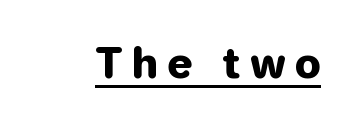
Q: Is the text italic (slanted)? A: No, it is upright.
Q: Is the typeface a serif or a sans-serif typeface? A: Sans-serif.
Q: Is the text underlined? A: Yes.
Q: Is the spacing between letters normal or unusually wide? A: Unusually wide.
Q: Width (condensed, normal, or wide)? A: Normal.
Q: Stroke contrast? A: Low.
Q: x-height? A: Medium.
Q: Monospaced? A: No.
